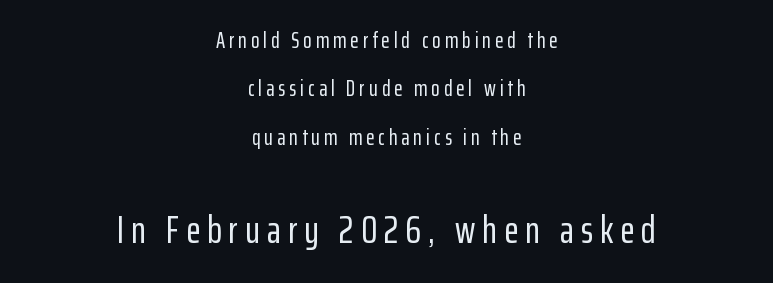
The image shows 38 px condensed sans-serif type, upright; set centered, loose line spacing (2.2x), not underlined; the second (bottom) block is 1.73x larger; low stroke contrast and a medium x-height.
